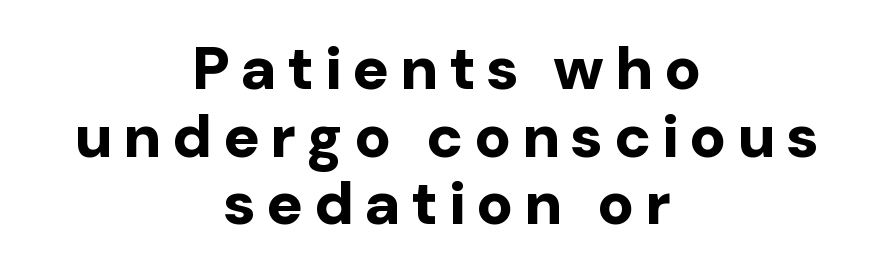
{"serif": "no", "italic": "no", "bold": "yes", "weight": "bold", "width": "normal", "stroke_contrast": "low", "x_height": "medium", "monospaced": "no", "underline": "no", "align": "center", "line_spacing": "tight", "line_spacing_ratio": 1.11, "glyph_px": 61}
